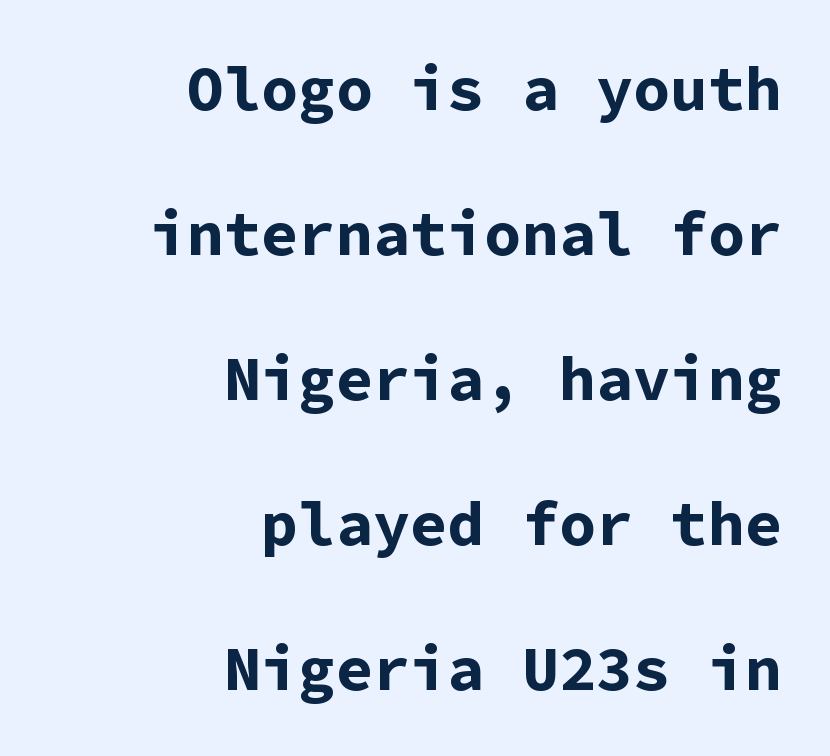
Q: Is the text bold? A: Yes.
Q: Is the text italic (slanted)? A: No, it is upright.
Q: Is the typeface a serif or a sans-serif typeface? A: Sans-serif.
Q: Is the text underlined? A: No.
Q: How is the paragraph aligned? A: Right-aligned.
Q: Is the spacing between letters normal or unusually wide? A: Normal.
Q: Is the spacing between lines tight, normal or loose? A: Loose.
Q: Width (condensed, normal, or wide)? A: Normal.
Q: Stroke contrast? A: Low.
Q: x-height? A: Medium.
Q: Monospaced? A: Yes.
